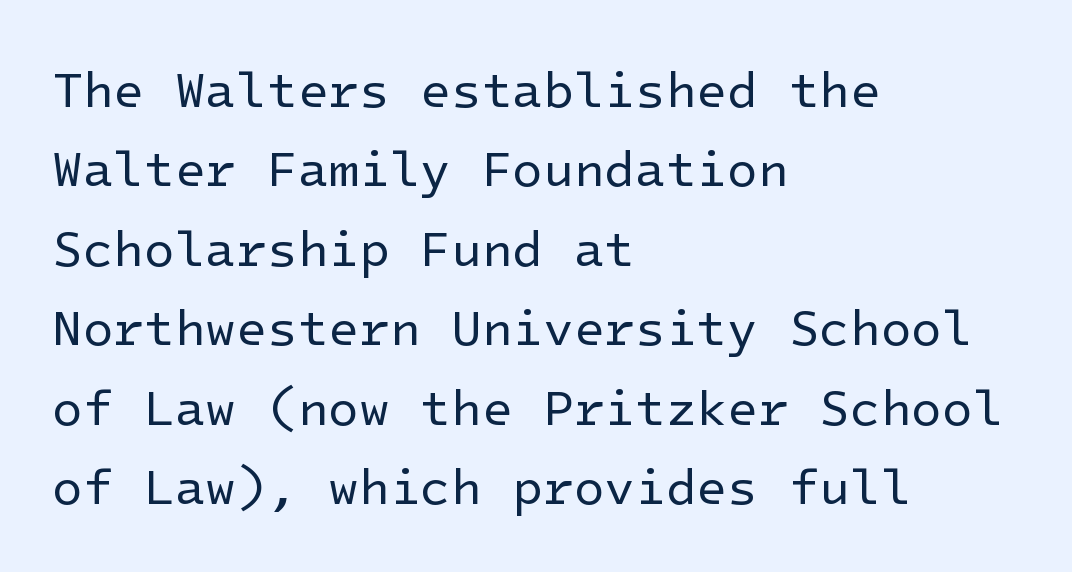
The glyphs are unaccompanied by any horizontal stroke below them. It's the straight-up-and-down kind of type. The passage shown is not bold in any degree. Letter spacing: default.
